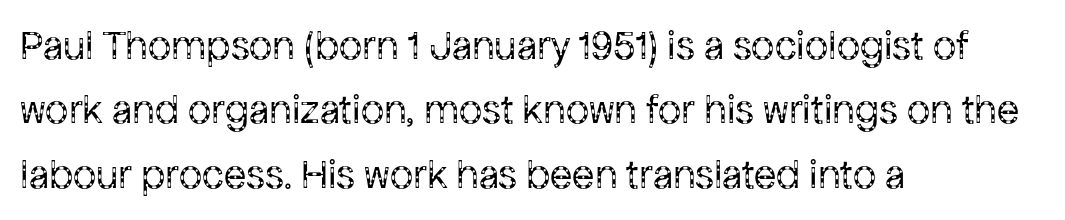
Q: Is the text bold? A: No.
Q: Is the text italic (slanted)? A: No, it is upright.
Q: Is the typeface a serif or a sans-serif typeface? A: Sans-serif.
Q: Is the text underlined? A: No.
Q: How is the paragraph aligned? A: Left-aligned.
Q: Is the spacing between letters normal or unusually wide? A: Normal.
Q: Is the spacing between lines tight, normal or loose? A: Normal.
Q: Width (condensed, normal, or wide)? A: Normal.
Q: Stroke contrast? A: Low.
Q: x-height? A: Medium.
Q: Monospaced? A: No.
